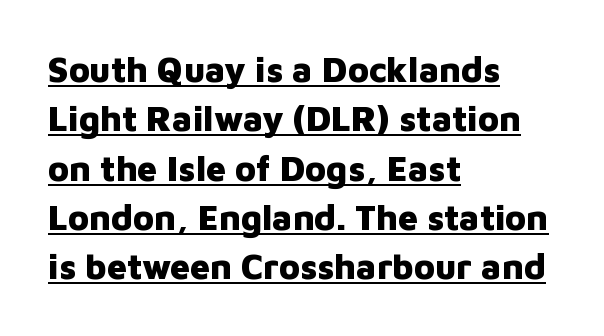
The image shows 35 px heavy sans-serif type, upright; set left-aligned, normal line spacing (1.41x), normal letter spacing, underlined; low stroke contrast and a medium x-height.
